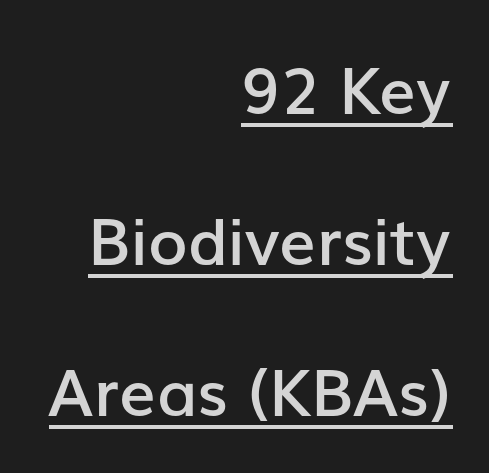
Q: Is the text bold? A: Semi-bold.
Q: Is the text italic (slanted)? A: No, it is upright.
Q: Is the typeface a serif or a sans-serif typeface? A: Sans-serif.
Q: Is the text underlined? A: Yes.
Q: How is the paragraph aligned? A: Right-aligned.
Q: Is the spacing between letters normal or unusually wide? A: Normal.
Q: Is the spacing between lines tight, normal or loose? A: Loose.
Q: Width (condensed, normal, or wide)? A: Normal.
Q: Stroke contrast? A: Low.
Q: x-height? A: Medium.
Q: Monospaced? A: No.
